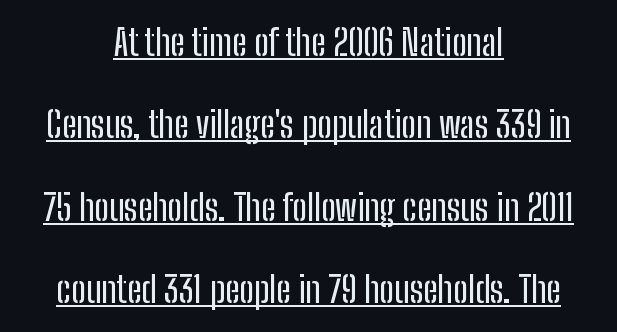
Q: Is the text italic (slanted)? A: No, it is upright.
Q: Is the typeface a serif or a sans-serif typeface? A: Sans-serif.
Q: Is the text underlined? A: Yes.
Q: How is the paragraph aligned? A: Centered.
Q: Is the spacing between letters normal or unusually wide? A: Normal.
Q: Is the spacing between lines tight, normal or loose? A: Loose.
Q: Width (condensed, normal, or wide)? A: Condensed.
Q: Stroke contrast? A: Low.
Q: x-height? A: Medium.
Q: Monospaced? A: No.
